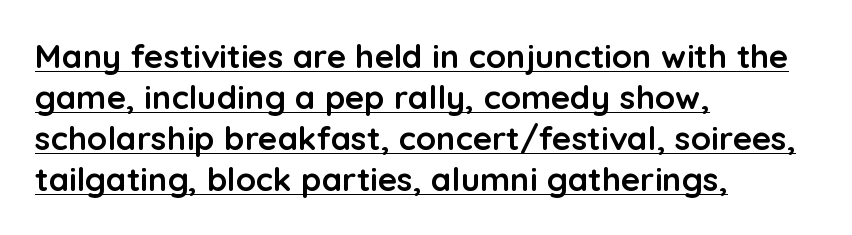
The image shows 33 px semibold sans-serif type, upright; set left-aligned, line spacing 1.24x, normal letter spacing, underlined; low stroke contrast and a medium x-height.
